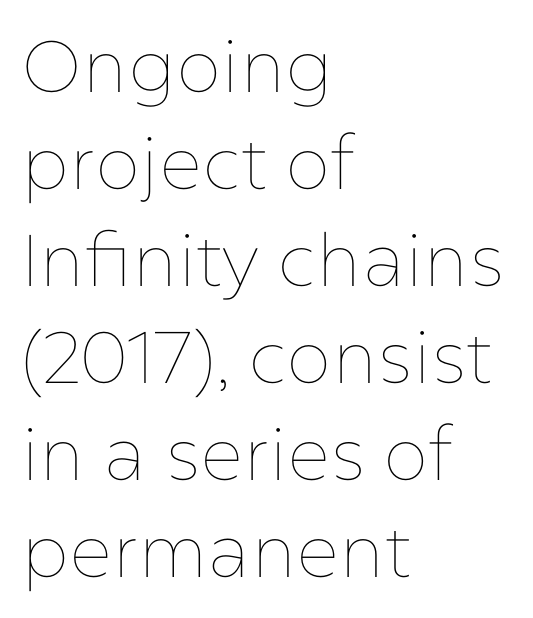
{"italic": "no", "bold": "no", "weight": "thin", "width": "normal", "stroke_contrast": "low", "x_height": "medium", "monospaced": "no", "underline": "no", "align": "left", "line_spacing": "normal", "line_spacing_ratio": 1.33, "letter_spacing": "normal", "letter_spacing_em": 0.0, "glyph_px": 73}
